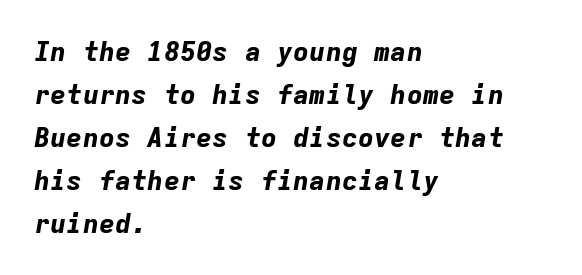
If you drew a line through each stem, it would be angled. This rendering leaves character spacing at its baseline value. Normally led — the rows are evenly, conventionally spaced. Typesetter's note: full bold, strokes at maximum text heaviness. All the whitespace from short lines collects on the right. Descenders are the only things crossing below the line.
